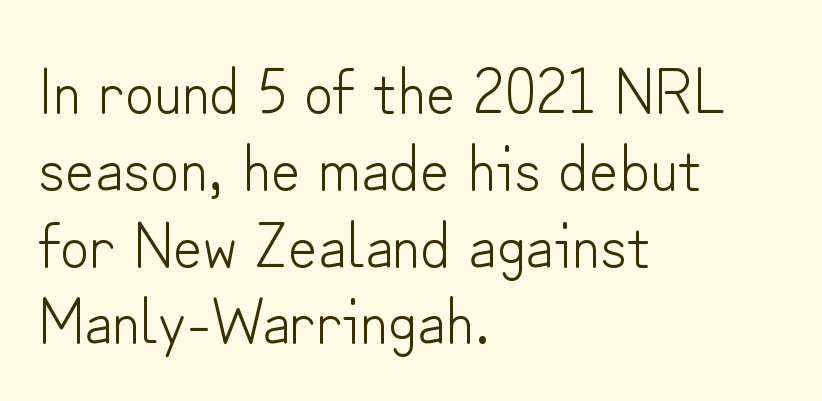
Nope, not italic — everything's standing straight. Is this a fixed-width face? No — the glyphs have proportional, varying widths. The rag falls on the right side of this text block. Between one letter and the next there's only the usual sliver of space.
